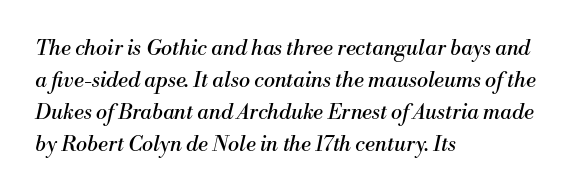
The image shows 21 px text type, italic (leaning right); set left-aligned, normal line spacing (1.52x), normal letter spacing, not underlined.
